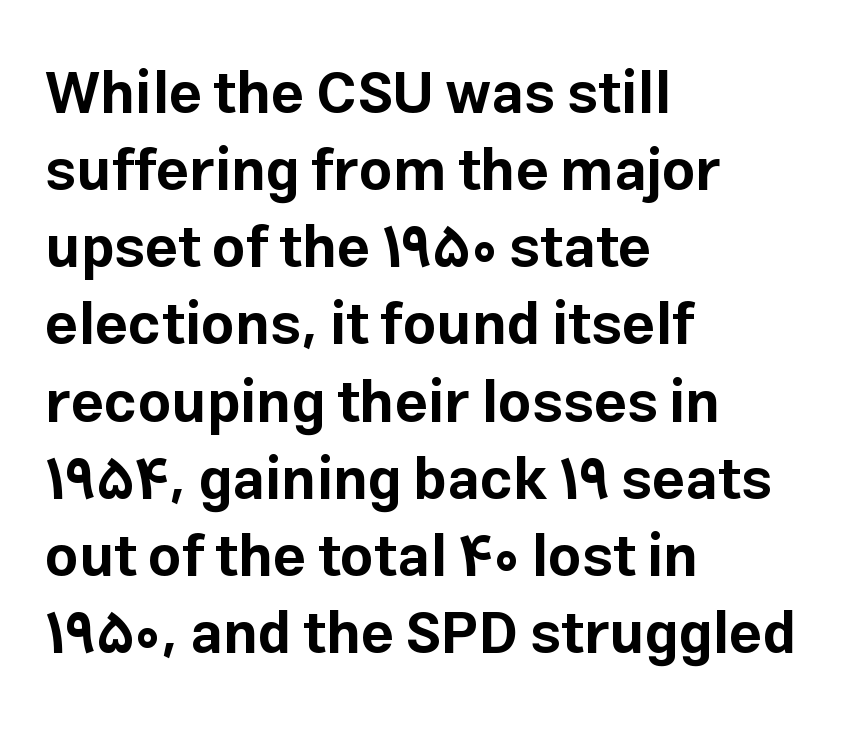
One-word summary of the alignment: left. The font's upright variant was chosen for this text. The letters advance in unequal steps, a hallmark of proportional type. Line spacing here is normal.
